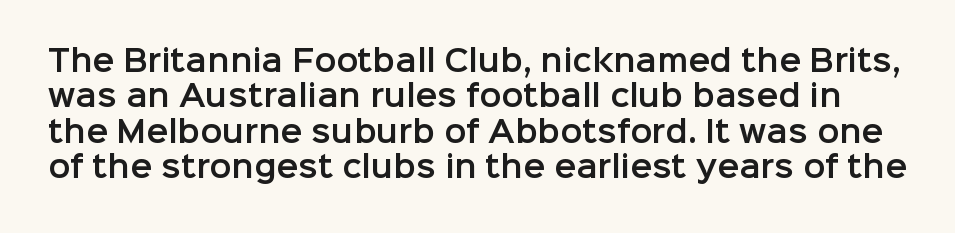
Q: Is the text italic (slanted)? A: No, it is upright.
Q: Is the typeface a serif or a sans-serif typeface? A: Sans-serif.
Q: Is the text underlined? A: No.
Q: Is the spacing between letters normal or unusually wide? A: Normal.
Q: Width (condensed, normal, or wide)? A: Normal.
Q: Stroke contrast? A: Low.
Q: x-height? A: Medium.
Q: Monospaced? A: No.
